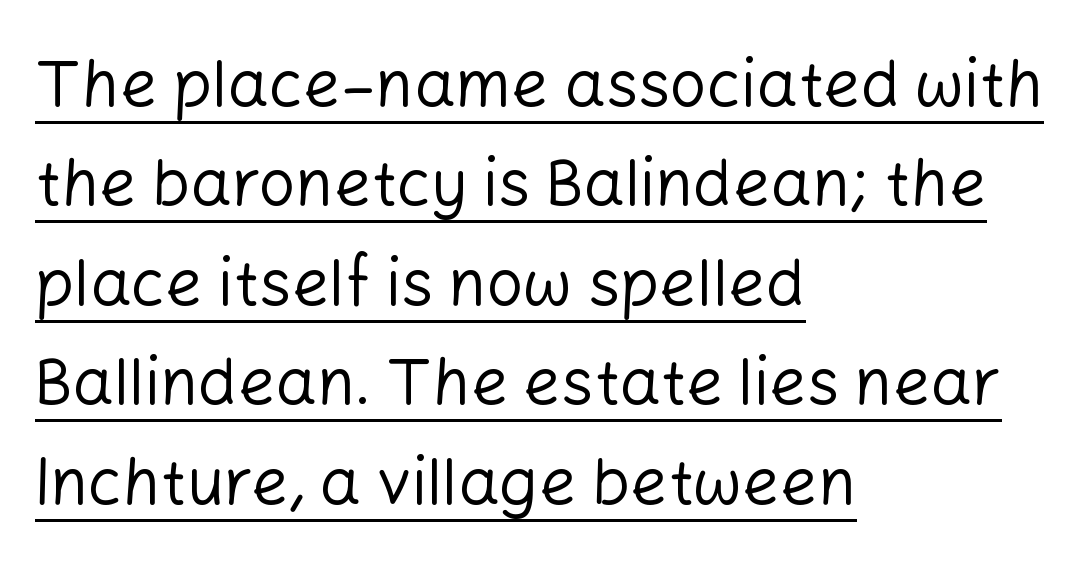
Q: Is the text bold? A: No.
Q: Is the text italic (slanted)? A: No, it is upright.
Q: Is the typeface a serif or a sans-serif typeface? A: Sans-serif.
Q: Is the text underlined? A: Yes.
Q: How is the paragraph aligned? A: Left-aligned.
Q: Is the spacing between letters normal or unusually wide? A: Normal.
Q: Is the spacing between lines tight, normal or loose? A: Normal.
Q: Width (condensed, normal, or wide)? A: Normal.
Q: Stroke contrast? A: Low.
Q: x-height? A: Medium.
Q: Monospaced? A: No.
